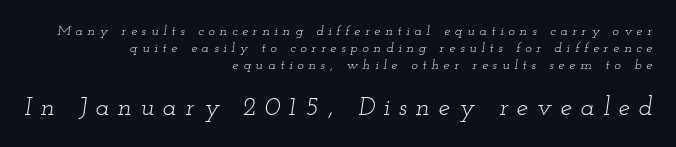
Q: Is the text bold? A: No.
Q: Is the text italic (slanted)? A: Yes, it leans right by about 12 degrees.
Q: Is the text underlined? A: No.
Q: How is the paragraph aligned? A: Right-aligned.
Q: Is the spacing between letters normal or unusually wide? A: Unusually wide.
Q: Which block of text is set in a larger size, the first (top) or the second (bottom)? A: The second (bottom) one.
